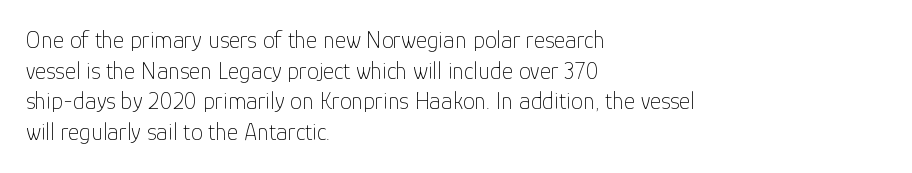
Is the type heavy? It reads as light-to-regular instead. Leftover space on each line is placed entirely after the last word. Characters follow at the spacing the type designer built in. The passage shown stacks its lines at a standard gap.
